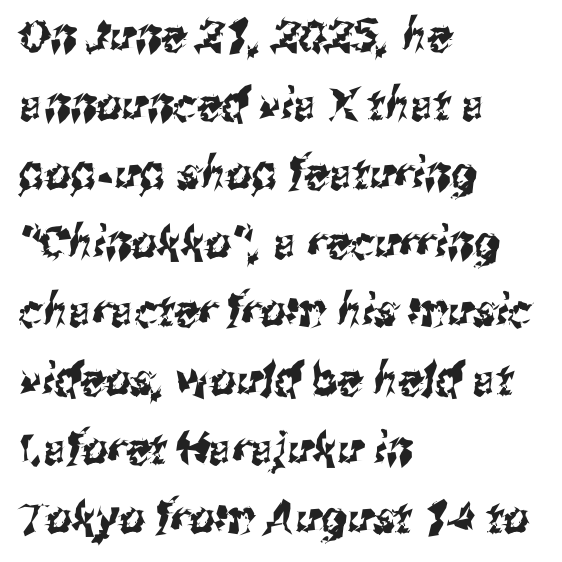
{"serif": "no", "width": "condensed", "stroke_contrast": "medium", "x_height": "medium", "monospaced": "no", "underline": "no", "align": "left", "line_spacing": "normal", "line_spacing_ratio": 1.53, "letter_spacing": "normal", "letter_spacing_em": 0.0, "glyph_px": 45}
